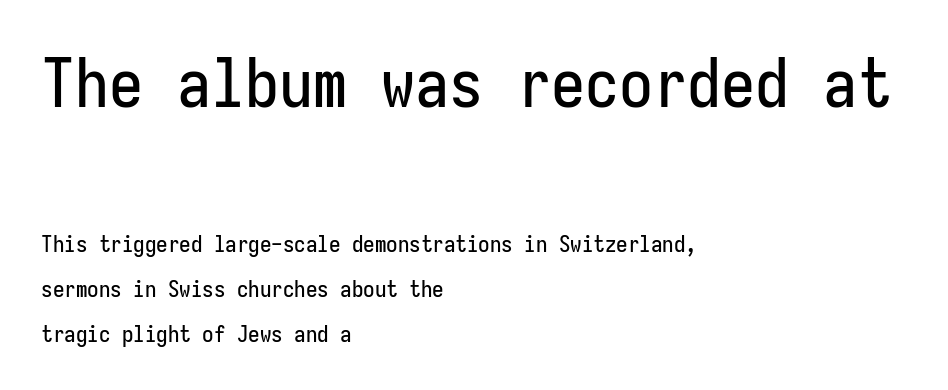
A typesetter would call this leading open, well beyond the default. Here the first block reads like a headline and the second like body copy. Stroke terminals: plain, sans-serif. All the whitespace from short lines collects on the right.
